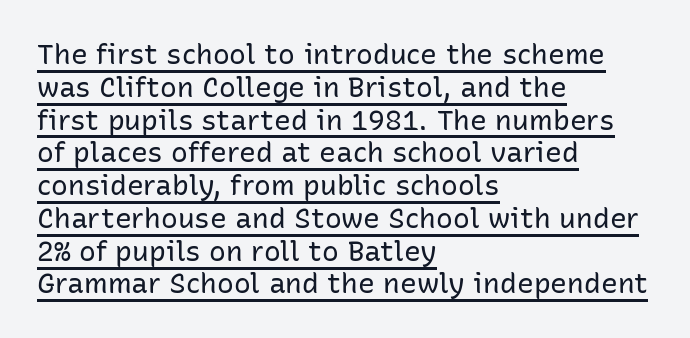
A classic flush-left, rag-right setting is used for this passage. A roman cut, with each character standing at attention. Weight: not bold — regular or lighter. Each letter's strokes conclude bluntly, with no projecting serifs.
